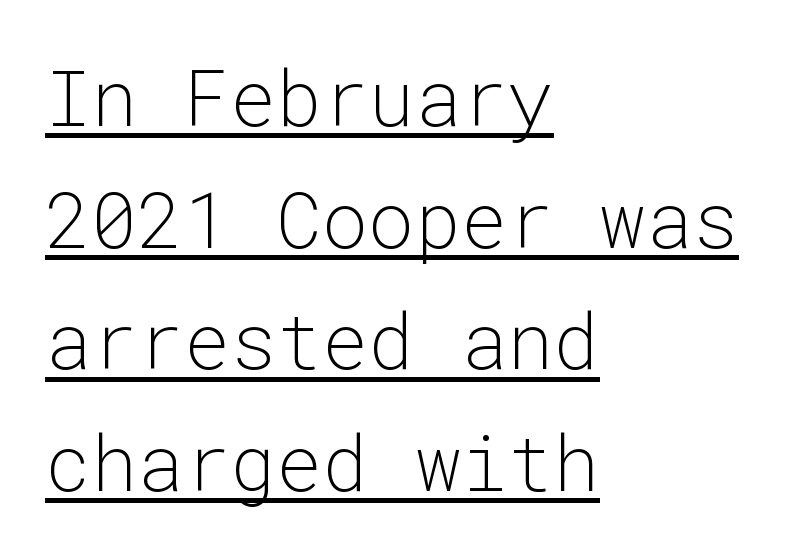
{"serif": "no", "italic": "no", "bold": "no", "weight": "light", "width": "normal", "stroke_contrast": "low", "x_height": "medium", "monospaced": "yes", "underline": "yes", "align": "left", "line_spacing": "normal", "line_spacing_ratio": 1.58, "letter_spacing": "normal", "letter_spacing_em": 0.0, "glyph_px": 77}
